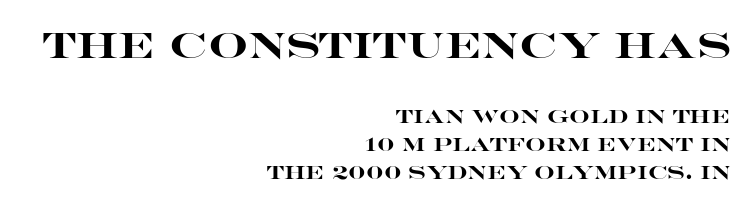
{"italic": "no", "bold": "yes", "weight": "heavy", "width": "wide", "stroke_contrast": "high", "x_height": "large", "monospaced": "no", "underline": "no", "align": "right", "line_spacing": "normal", "line_spacing_ratio": 1.56, "letter_spacing": "normal", "letter_spacing_em": 0.0, "larger_block": "first", "size_ratio": 1.94, "glyph_px": 35}
